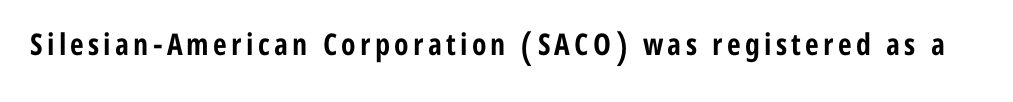
The image shows 30 px bold, condensed sans-serif type, upright; set not underlined; low stroke contrast and a medium x-height.
